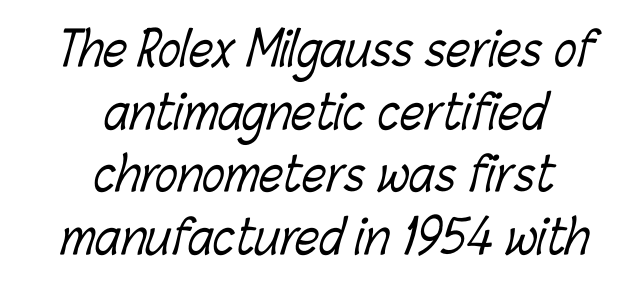
Nobody drew a line under any word here. The gaps between neighbouring characters are ordinary and unremarkable. The lines in this sample share a center point and differ in where they start and stop. Weight: in the light-to-regular range. Spacing verdict: proportional, widths tailored to each character. Leading: standard.
